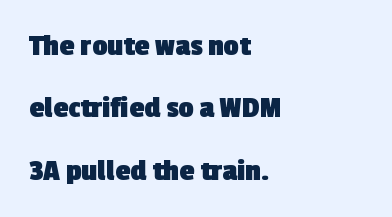
The image shows 30 px heavy sans-serif type; set left-aligned, loose line spacing (2.08x), normal letter spacing, not underlined; a medium x-height.
